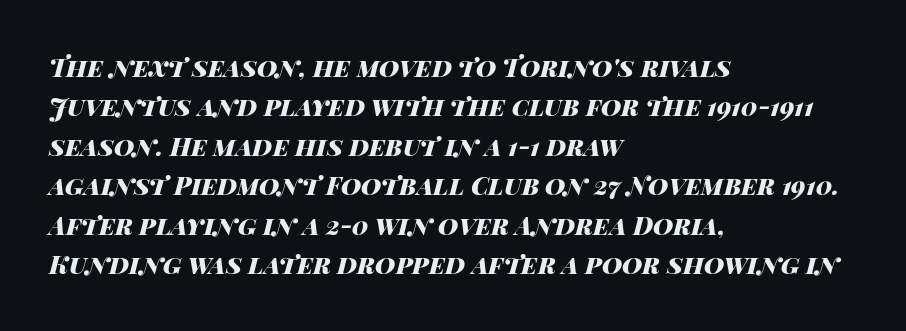
The image shows 25 px bold type, italic (leaning right); set left-aligned, normal line spacing (1.58x), normal letter spacing, not underlined.
